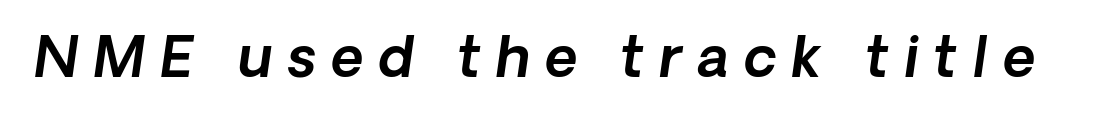
Someone cranked the tracking dial way up on this one. Note: no serifs on the glyphs. The passage shown is not underscored anywhere. Each letter keeps its own natural width here, so spacing adapts to shape.
